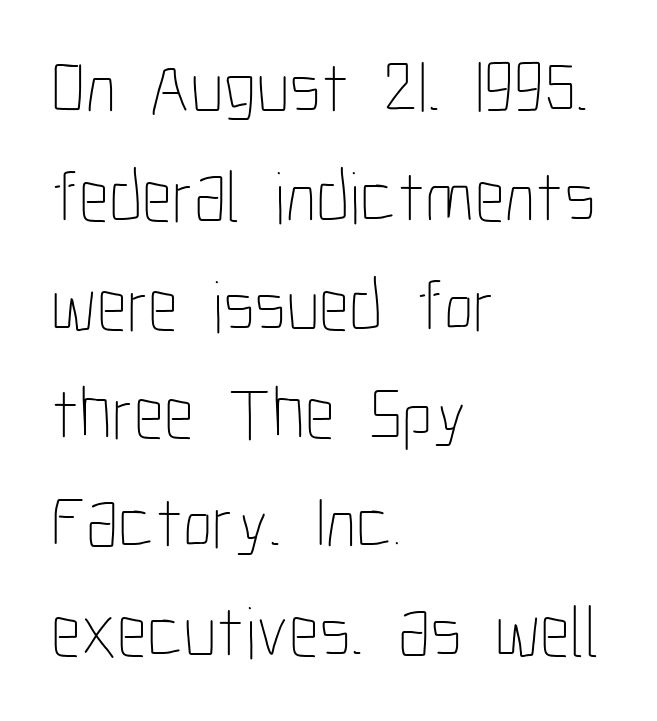
{"italic": "no", "bold": "no", "weight": "thin", "width": "condensed", "stroke_contrast": "low", "x_height": "medium", "monospaced": "no", "underline": "no", "align": "left", "line_spacing": "normal", "line_spacing_ratio": 1.47, "letter_spacing": "normal", "letter_spacing_em": 0.0, "glyph_px": 74}
